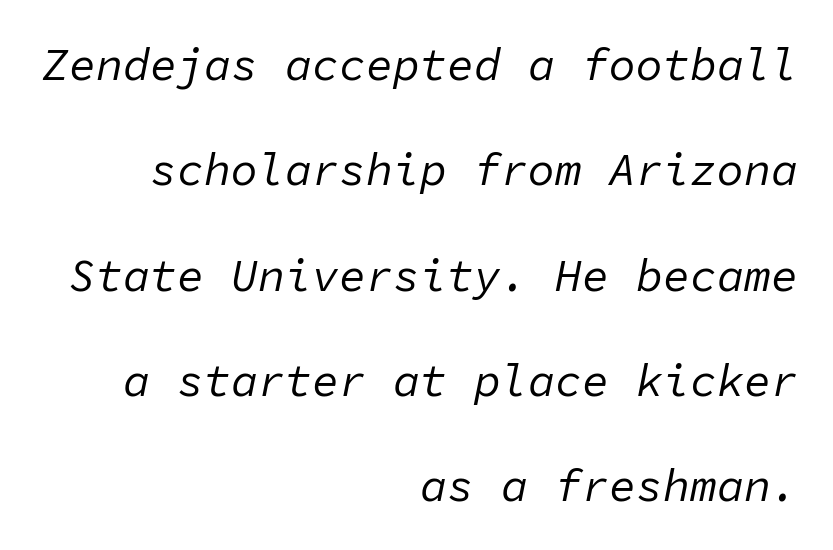
Q: Is the text bold? A: No.
Q: Is the text italic (slanted)? A: Yes, it leans right by about 11 degrees.
Q: Is the text underlined? A: No.
Q: How is the paragraph aligned? A: Right-aligned.
Q: Is the spacing between letters normal or unusually wide? A: Normal.
Q: Is the spacing between lines tight, normal or loose? A: Loose.
Q: Width (condensed, normal, or wide)? A: Normal.
Q: Stroke contrast? A: Low.
Q: x-height? A: Medium.
Q: Monospaced? A: Yes.
